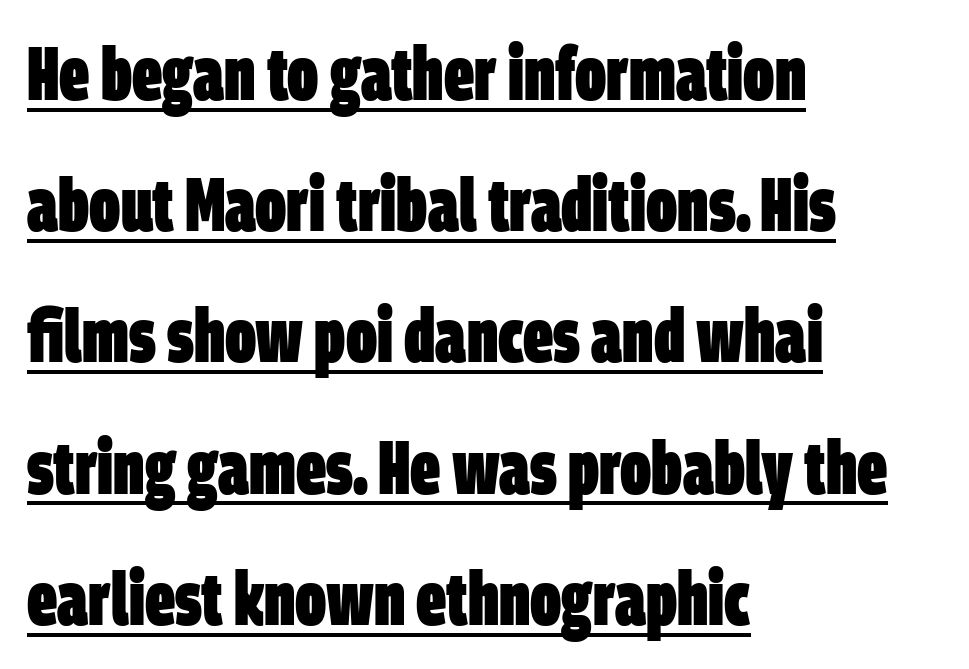
{"serif": "no", "bold": "yes", "weight": "heavy", "width": "condensed", "stroke_contrast": "low", "x_height": "large", "monospaced": "no", "underline": "yes", "align": "left", "line_spacing_ratio": 1.75, "letter_spacing": "normal", "letter_spacing_em": 0.0, "glyph_px": 75}
